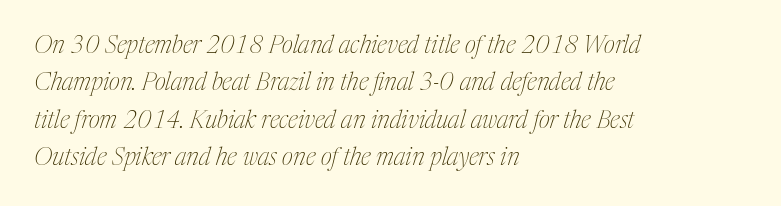
{"italic": "yes", "lean": "right", "slant_degrees": 17, "bold": "no", "underline": "no", "align": "left", "line_spacing": "normal", "line_spacing_ratio": 1.56, "letter_spacing": "normal", "letter_spacing_em": 0.0, "glyph_px": 24}
